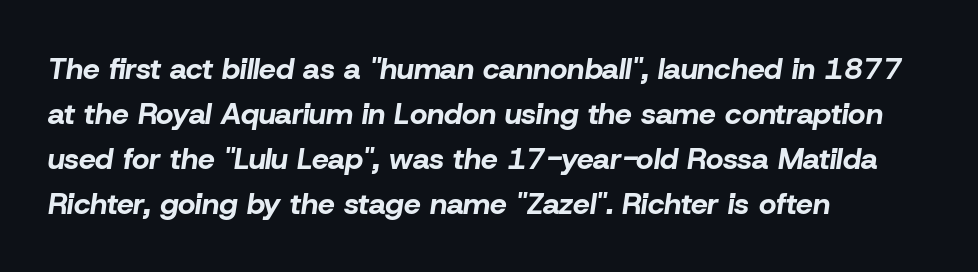
{"italic": "yes", "lean": "right", "slant_degrees": 8, "bold": "yes", "weight": "bold", "width": "normal", "stroke_contrast": "low", "x_height": "medium", "monospaced": "no", "underline": "no", "align": "left", "line_spacing": "normal", "line_spacing_ratio": 1.5, "letter_spacing": "normal", "letter_spacing_em": 0.0, "glyph_px": 30}
